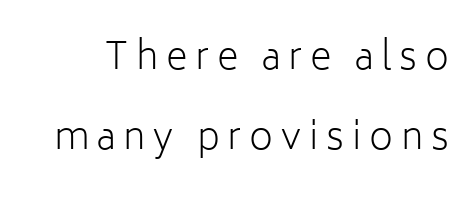
The image shows 37 px light sans-serif type, upright; set loose line spacing (2.16x), unusually wide letter spacing (+0.21 em), not underlined; low stroke contrast and a medium x-height.
